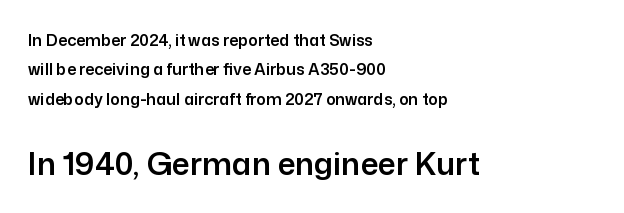
Anything drawn beneath the words? Only blank space. The letters stand straight up with perfectly vertical stems. The typesetter chose a ragged-right arrangement here. Nobody touched the tracking dial on this one. Looks like regular typesetting: each glyph gets only the width it needs.
